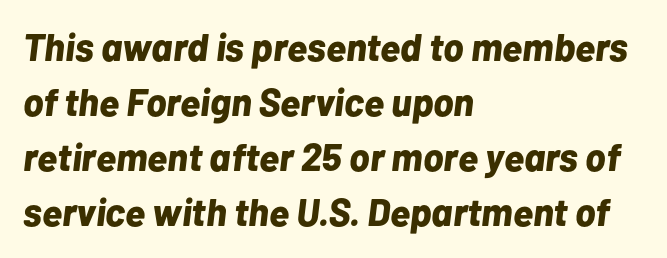
Q: Is the text bold? A: Yes.
Q: Is the text italic (slanted)? A: Yes, it leans right by about 7 degrees.
Q: Is the text underlined? A: No.
Q: How is the paragraph aligned? A: Left-aligned.
Q: Is the spacing between letters normal or unusually wide? A: Normal.
Q: Is the spacing between lines tight, normal or loose? A: Normal.
Q: Width (condensed, normal, or wide)? A: Normal.
Q: Stroke contrast? A: Low.
Q: x-height? A: Medium.
Q: Monospaced? A: No.
